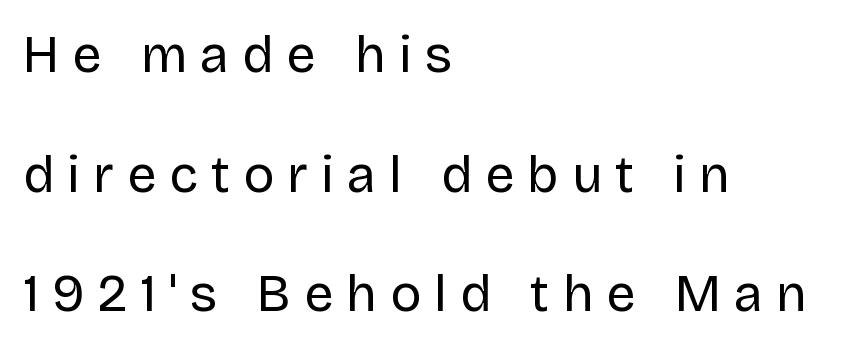
The image shows 52 px regular-weight sans-serif type, upright; set left-aligned, loose line spacing (2.3x), unusually wide letter spacing (+0.25 em), not underlined; low stroke contrast and a large x-height.
